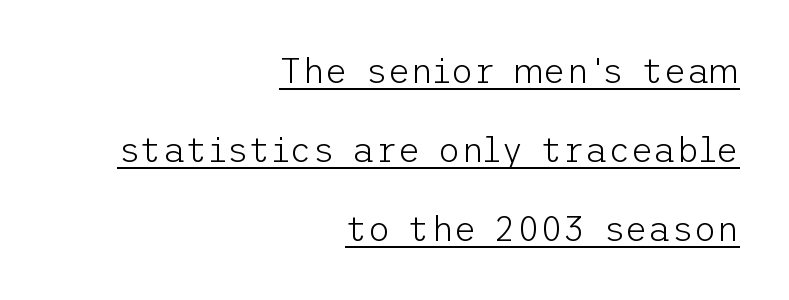
The image shows 35 px light sans-serif type, upright; set right-aligned, loose line spacing (2.26x), normal letter spacing, underlined; low stroke contrast and a medium x-height.
